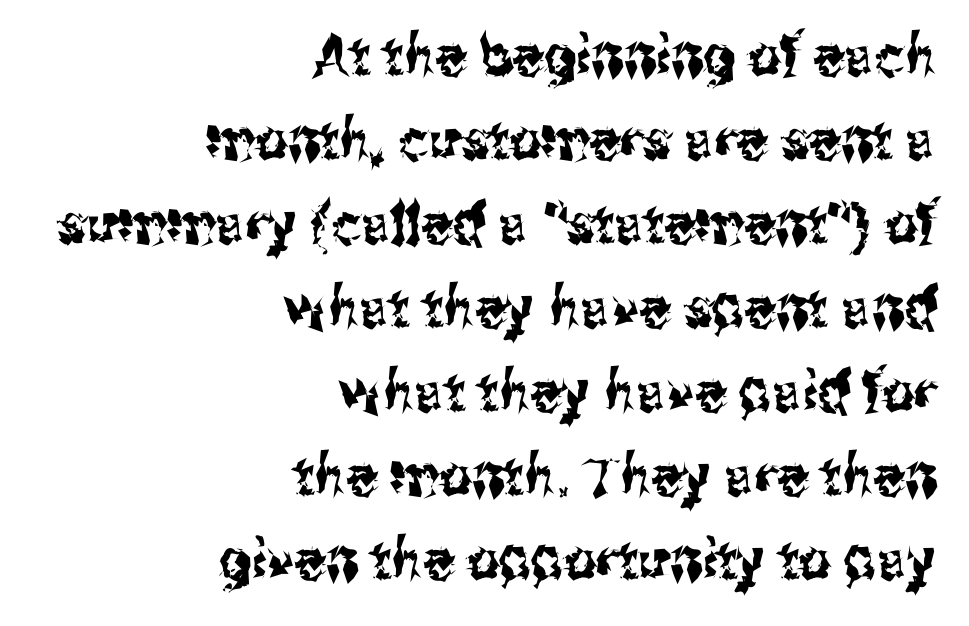
{"serif": "no", "italic": "no", "width": "condensed", "stroke_contrast": "medium", "x_height": "medium", "monospaced": "no", "underline": "no", "align": "right", "line_spacing": "normal", "line_spacing_ratio": 1.5, "letter_spacing": "normal", "letter_spacing_em": 0.0, "glyph_px": 56}
